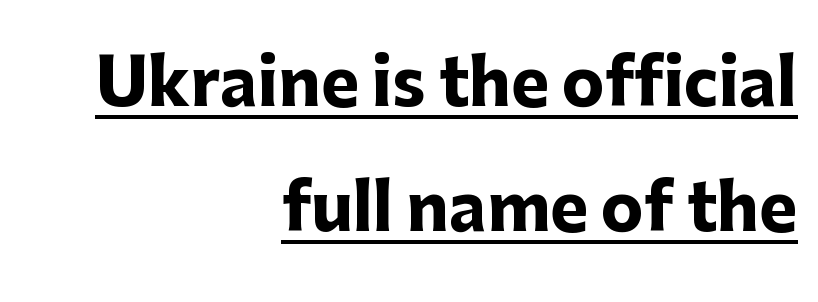
The image shows 64 px heavy sans-serif type, upright; set right-aligned, loose line spacing (1.95x), normal letter spacing, underlined; low stroke contrast and a medium x-height.
